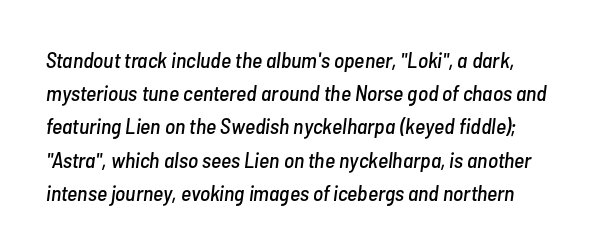
The image shows 22 px text type, italic (leaning right); set normal line spacing (1.51x), normal letter spacing, not underlined.
